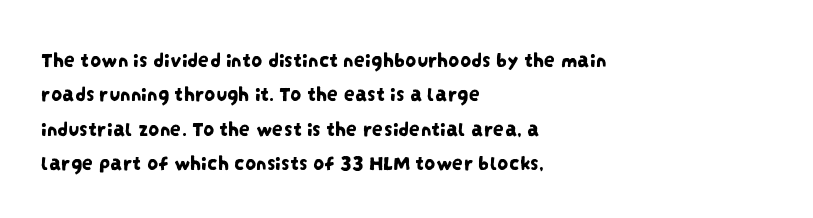
Every row of glyphs begins at an identical x-position on the left. Spacing between characters is what you'd get straight out of the box. Honestly, there is no underline to notice here at all. Regular leading.
